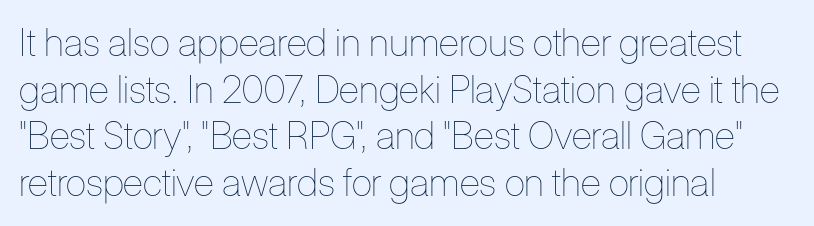
Q: Is the text bold? A: No.
Q: Is the text italic (slanted)? A: No, it is upright.
Q: Is the text underlined? A: No.
Q: How is the paragraph aligned? A: Left-aligned.
Q: Is the spacing between letters normal or unusually wide? A: Normal.
Q: Width (condensed, normal, or wide)? A: Condensed.
Q: Stroke contrast? A: Low.
Q: x-height? A: Medium.
Q: Monospaced? A: No.
